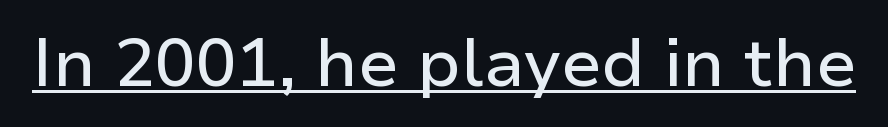
The image shows 68 px sans-serif type, upright; set normal letter spacing, underlined; low stroke contrast and a medium x-height.
